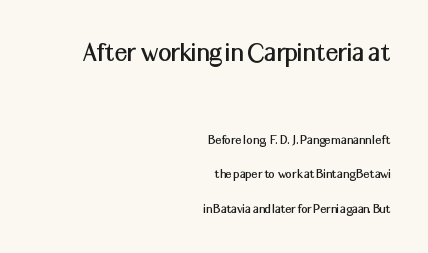
In terms of leading, this rendering errs on the spacious side. These lines are rendered in a variable-pitch font. Compared with typical body copy, the letter spacing here is the same. The text was rendered using a sans face with plain stroke endings. Descenders are the only things crossing below the line. Characters remain perfectly vertical along every line.
